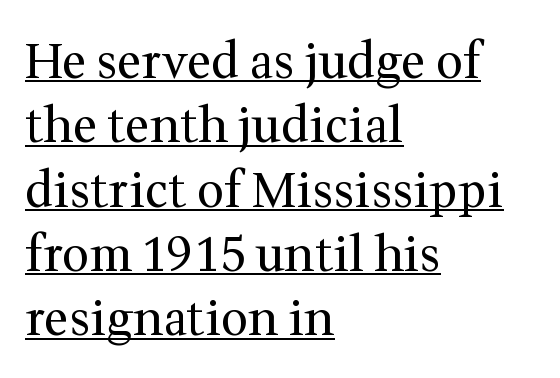
{"serif": "yes", "italic": "no", "bold": "no", "weight": "regular", "width": "normal", "stroke_contrast": "medium", "x_height": "medium", "monospaced": "no", "underline": "yes", "align": "left", "line_spacing": "normal", "line_spacing_ratio": 1.34, "letter_spacing": "normal", "letter_spacing_em": 0.0, "glyph_px": 48}
